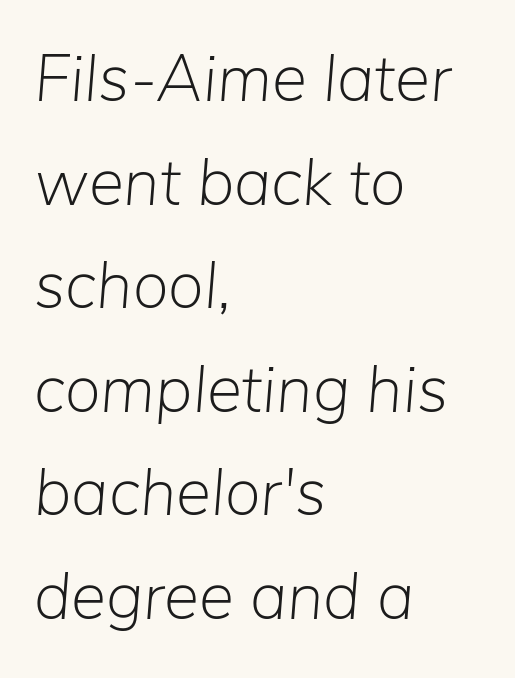
{"italic": "yes", "lean": "right", "slant_degrees": 5, "bold": "no", "weight": "light", "width": "normal", "stroke_contrast": "low", "x_height": "medium", "monospaced": "no", "underline": "no", "align": "left", "line_spacing": "normal", "line_spacing_ratio": 1.57, "letter_spacing": "normal", "letter_spacing_em": 0.0, "glyph_px": 66}
